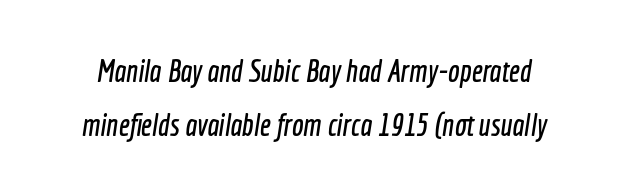
In terms of letterform style, serifs are entirely absent. A typesetter would call this proportional, since set widths differ per character. Quick note: underline off. The face used here is rendered with its standard letterfit.
